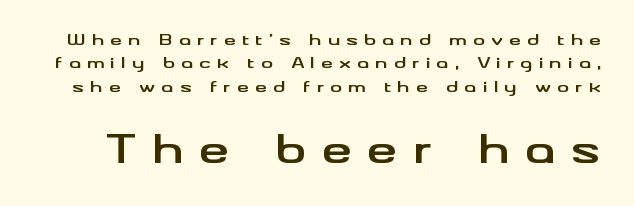
{"serif": "no", "italic": "no", "bold": "yes", "weight": "bold", "width": "wide", "stroke_contrast": "medium", "x_height": "small", "monospaced": "no", "underline": "no", "line_spacing": "normal", "line_spacing_ratio": 1.56, "letter_spacing": "wide", "letter_spacing_em": 0.41, "larger_block": "second", "size_ratio": 2.53, "glyph_px": 38}
